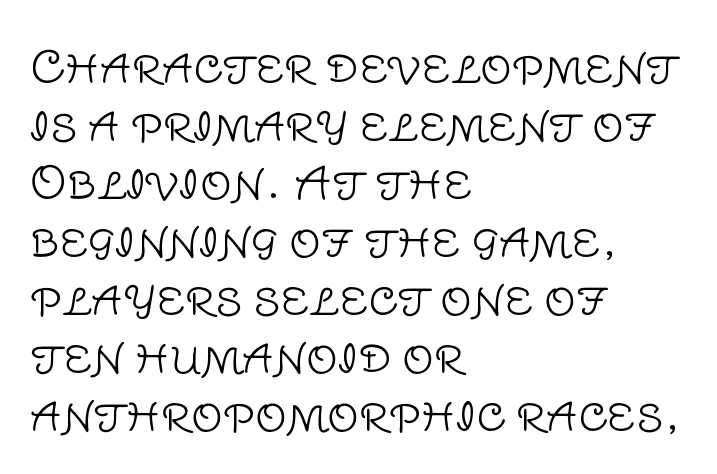
The rendering shows plain stroke endings on the letterforms — a sans-serif design. The line-height multiplier appears to be the usual default. Proportional: the letters do not fall into vertical columns.
